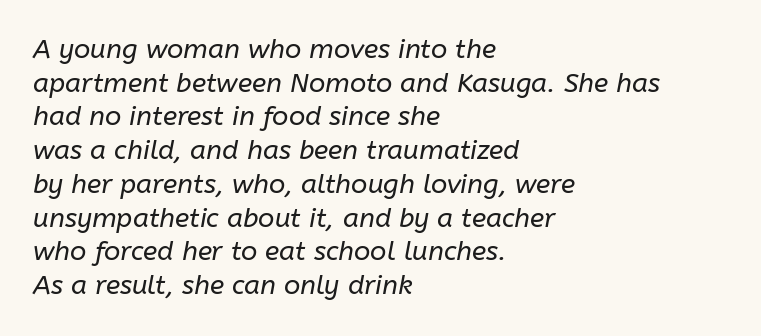
{"italic": "yes", "lean": "right", "slant_degrees": 10, "bold": "no", "underline": "no", "align": "left", "line_spacing": "normal", "line_spacing_ratio": 1.25, "letter_spacing": "normal", "letter_spacing_em": 0.0, "glyph_px": 27}
